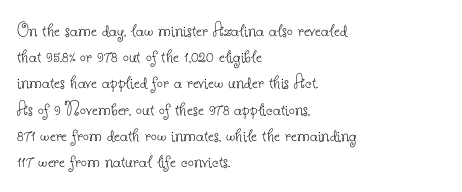
Does extra space separate the letters? No, they use regular spacing. Layout note: lines flush left. The area under the type is left untouched. This reads as an unemphasized weight, regular at the heaviest. This is roman type, the default non-slanted kind. Vertical spacing — default.
